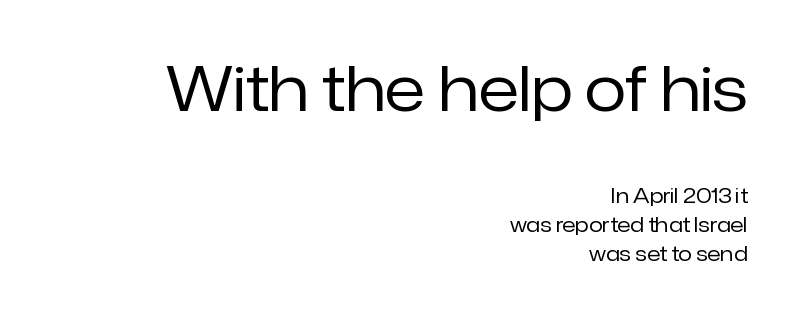
{"serif": "no", "italic": "no", "bold": "no", "weight": "regular", "width": "normal", "stroke_contrast": "low", "x_height": "medium", "monospaced": "no", "underline": "no", "align": "right", "line_spacing": "normal", "line_spacing_ratio": 1.45, "letter_spacing": "normal", "letter_spacing_em": 0.0, "larger_block": "first", "size_ratio": 3.05, "glyph_px": 61}
